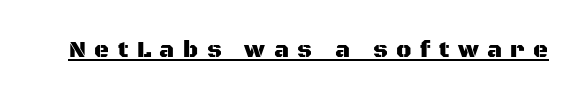
The image shows 23 px text type, upright; set unusually wide letter spacing (+0.37 em), underlined.
